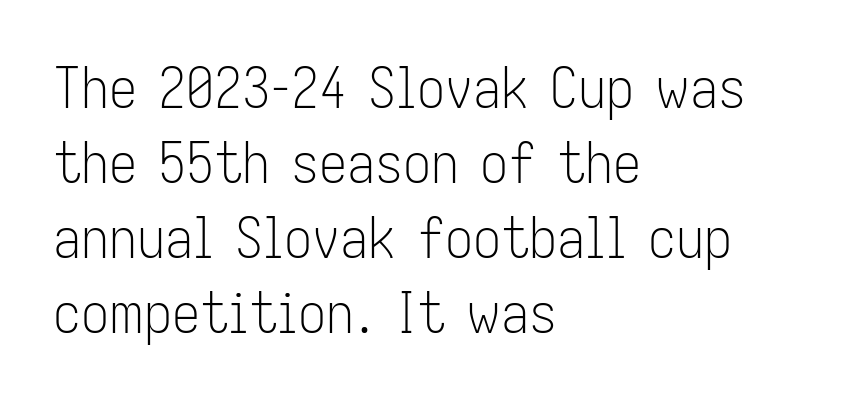
The image shows 56 px light, condensed sans-serif type, upright; set left-aligned, normal line spacing (1.34x), normal letter spacing, not underlined; low stroke contrast and a medium x-height.
